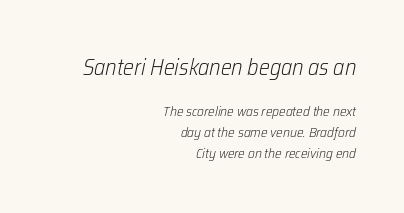
Looking at the ascenders, they clearly lean. Which of the two is more prominent by size? The first, at the top. Short note: letters normally spaced. Quick note: underline off.
